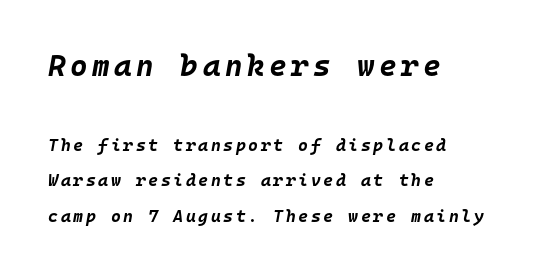
The image shows 30 px bold type, italic (leaning right), monospaced; set left-aligned, loose line spacing (2.09x), not underlined; the first (top) block is 1.76x larger; low stroke contrast and a large x-height.
